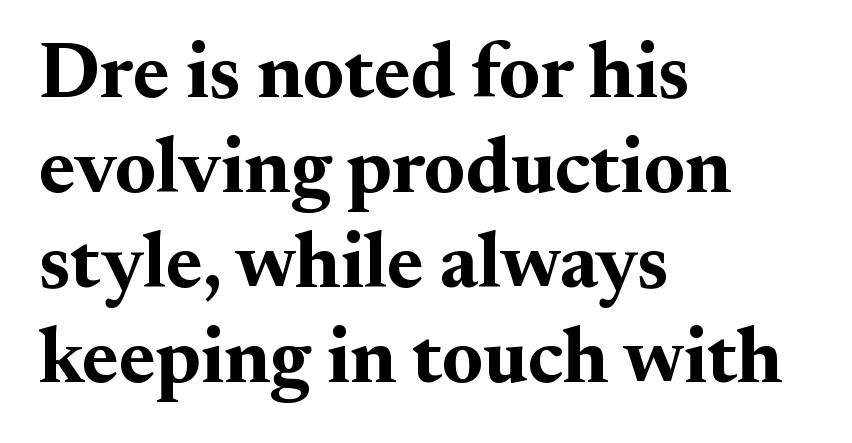
The image shows 78 px bold serif type, upright; set left-aligned, line spacing 1.22x, normal letter spacing, not underlined; medium stroke contrast and a small x-height.
